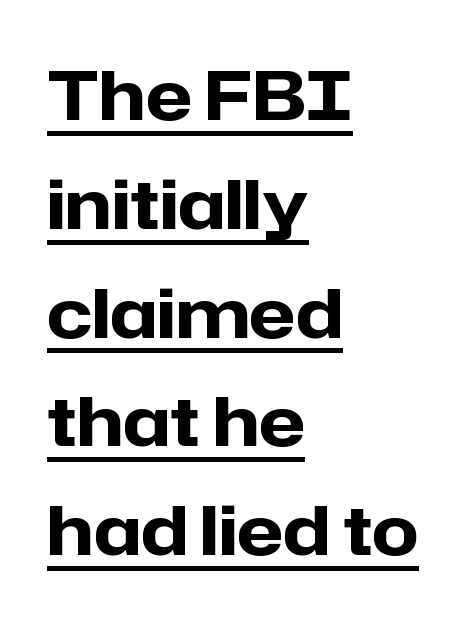
{"serif": "no", "italic": "no", "bold": "yes", "weight": "heavy", "width": "normal", "stroke_contrast": "low", "x_height": "medium", "monospaced": "no", "underline": "yes", "align": "left", "line_spacing": "normal", "line_spacing_ratio": 1.6, "letter_spacing": "normal", "letter_spacing_em": 0.0, "glyph_px": 68}
